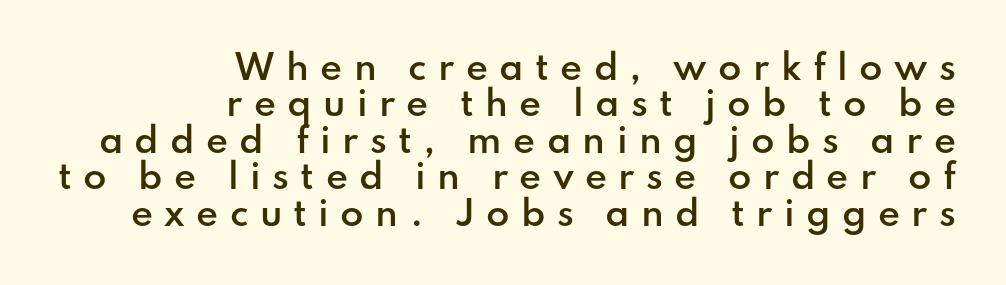
Q: Is the text bold? A: Semi-bold.
Q: Is the text italic (slanted)? A: No, it is upright.
Q: Is the typeface a serif or a sans-serif typeface? A: Sans-serif.
Q: Is the text underlined? A: No.
Q: How is the paragraph aligned? A: Right-aligned.
Q: Is the spacing between letters normal or unusually wide? A: Unusually wide.
Q: Is the spacing between lines tight, normal or loose? A: Tight.
Q: Width (condensed, normal, or wide)? A: Normal.
Q: Stroke contrast? A: Low.
Q: x-height? A: Small.
Q: Monospaced? A: No.
